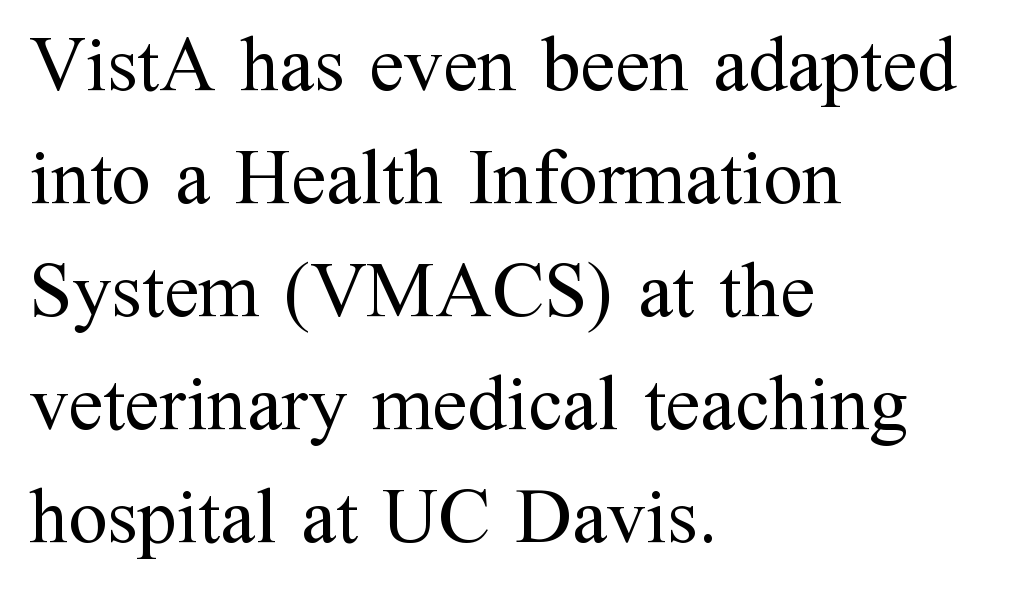
{"serif": "yes", "italic": "no", "bold": "no", "weight": "regular", "width": "normal", "stroke_contrast": "medium", "x_height": "medium", "monospaced": "no", "underline": "no", "align": "left", "line_spacing": "normal", "line_spacing_ratio": 1.45, "letter_spacing": "normal", "letter_spacing_em": 0.0, "glyph_px": 78}
